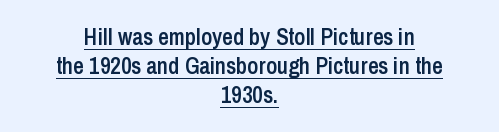
These lines keep a tight, regular rhythm from letter to letter. The type sits square on the baseline with zero lean. Leading matches the norm, producing a regular column. Does a line run under the words? Yes, clearly.
